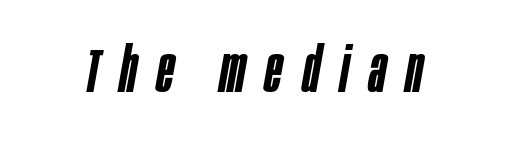
Q: Is the text bold? A: Semi-bold.
Q: Is the text italic (slanted)? A: Yes, it leans right by about 10 degrees.
Q: Is the text underlined? A: No.
Q: Is the spacing between letters normal or unusually wide? A: Unusually wide.
Q: Width (condensed, normal, or wide)? A: Condensed.
Q: Stroke contrast? A: Low.
Q: x-height? A: Large.
Q: Monospaced? A: No.
